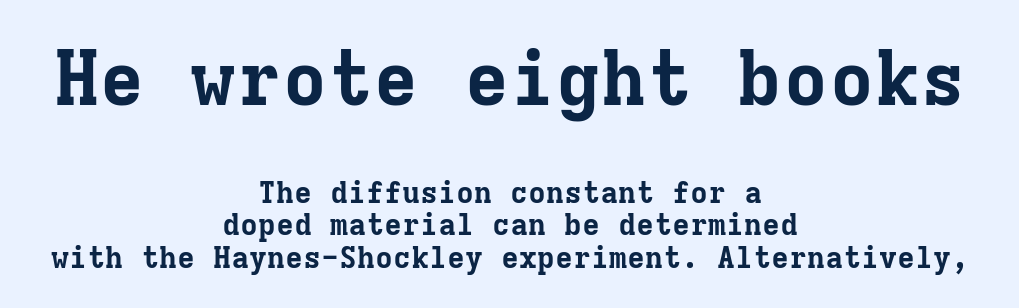
Typesetter's note: full bold, strokes at maximum text heaviness. The font family rendered here belongs to the serif group. Regarding leading, the lines here are crowded together. Ascenders rise straight up at ninety degrees. Look at the tracking — it's just the regular setting, nothing added.
